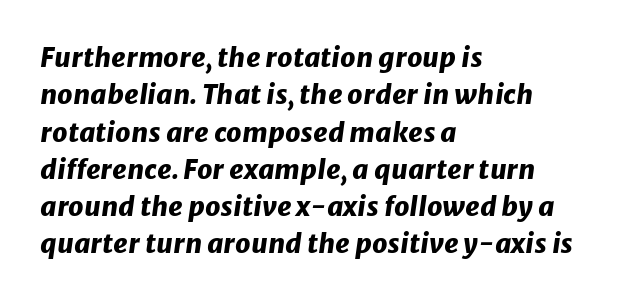
The image shows 27 px bold type, italic (leaning right); set left-aligned, normal line spacing (1.38x), normal letter spacing, not underlined.
